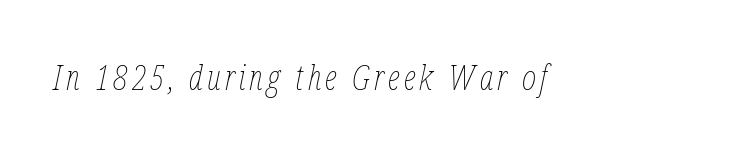
The image shows 34 px thin, condensed type, italic (leaning right); set not underlined; low stroke contrast and a medium x-height.
